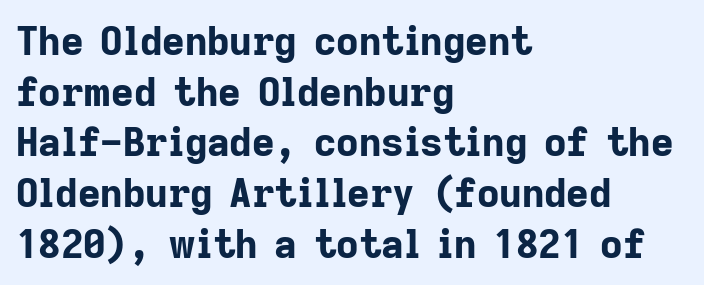
Bold? Absolutely — the strokes are thick and heavy. The designer left line spacing at the default. Looks like regular typesetting: each glyph gets only the width it needs. You could call the tracking neutral — neither tight nor loose.
